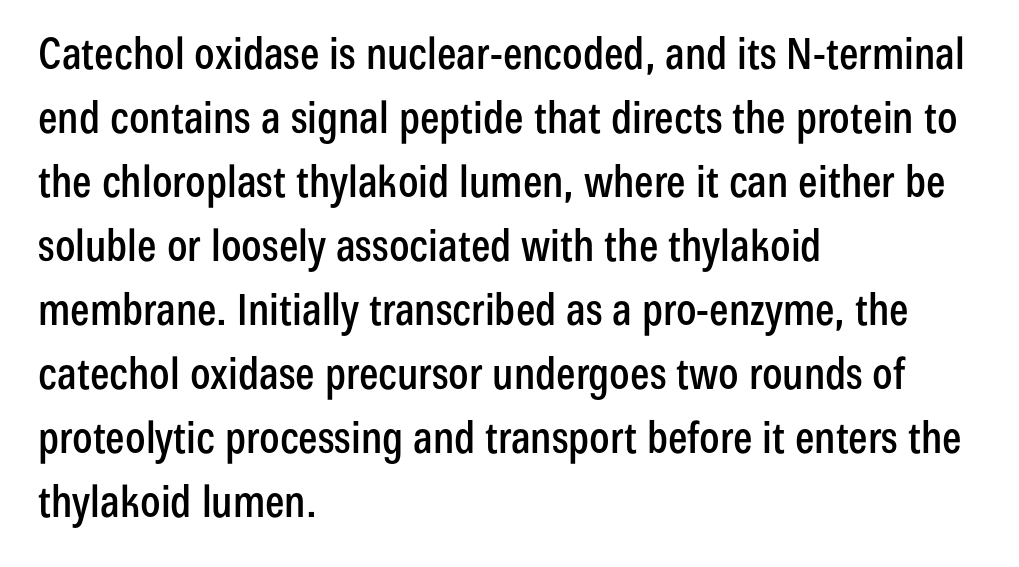
Q: Is the text italic (slanted)? A: No, it is upright.
Q: Is the typeface a serif or a sans-serif typeface? A: Sans-serif.
Q: Is the text underlined? A: No.
Q: How is the paragraph aligned? A: Left-aligned.
Q: Is the spacing between letters normal or unusually wide? A: Normal.
Q: Is the spacing between lines tight, normal or loose? A: Normal.
Q: Width (condensed, normal, or wide)? A: Condensed.
Q: Stroke contrast? A: Low.
Q: x-height? A: Medium.
Q: Monospaced? A: No.
